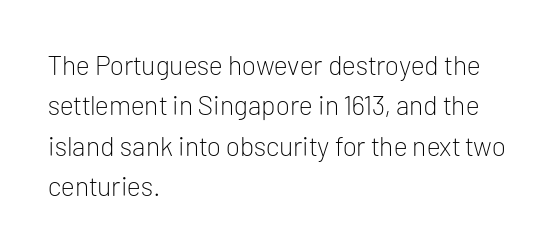
Q: Is the text bold? A: No.
Q: Is the text italic (slanted)? A: No, it is upright.
Q: Is the text underlined? A: No.
Q: How is the paragraph aligned? A: Left-aligned.
Q: Is the spacing between letters normal or unusually wide? A: Normal.
Q: Is the spacing between lines tight, normal or loose? A: Normal.
